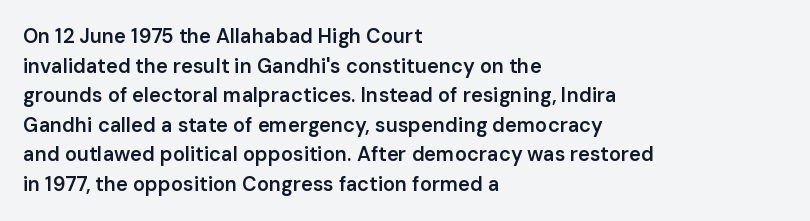
Q: Is the text bold? A: Semi-bold.
Q: Is the text italic (slanted)? A: No, it is upright.
Q: Is the text underlined? A: No.
Q: How is the paragraph aligned? A: Left-aligned.
Q: Is the spacing between letters normal or unusually wide? A: Normal.
Q: Is the spacing between lines tight, normal or loose? A: Normal.
